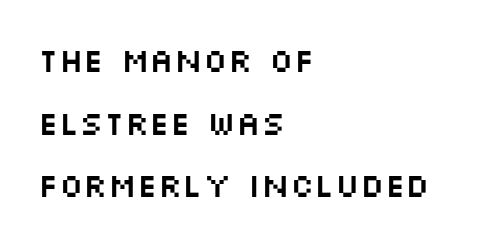
Do the letters lean? They stand straight. A typesetter would call this zero additional tracking. The lines are quadded left. Honestly, the rows look like they've been pulled way apart. The face used here is proportionally spaced, like ordinary book or web type.
